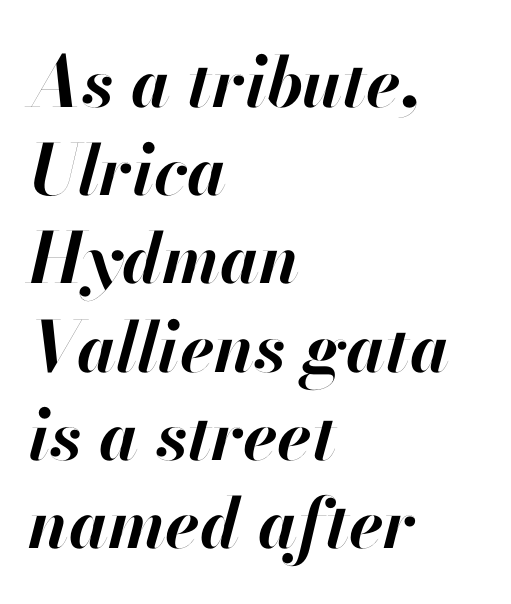
The image shows 70 px bold type, italic (leaning right); set left-aligned, normal line spacing (1.26x), normal letter spacing, not underlined; high stroke contrast and a small x-height.
